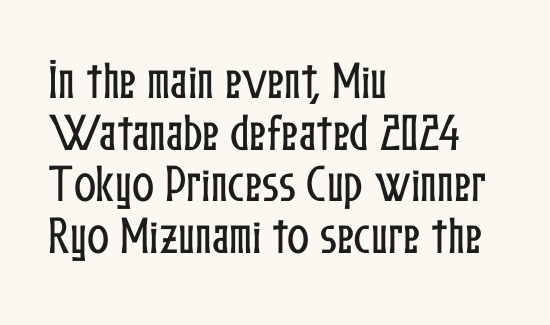
Q: Is the text italic (slanted)? A: No, it is upright.
Q: Is the text underlined? A: No.
Q: How is the paragraph aligned? A: Left-aligned.
Q: Is the spacing between letters normal or unusually wide? A: Normal.
Q: Is the spacing between lines tight, normal or loose? A: Normal.
Q: Width (condensed, normal, or wide)? A: Condensed.
Q: Stroke contrast? A: Low.
Q: x-height? A: Medium.
Q: Monospaced? A: No.
